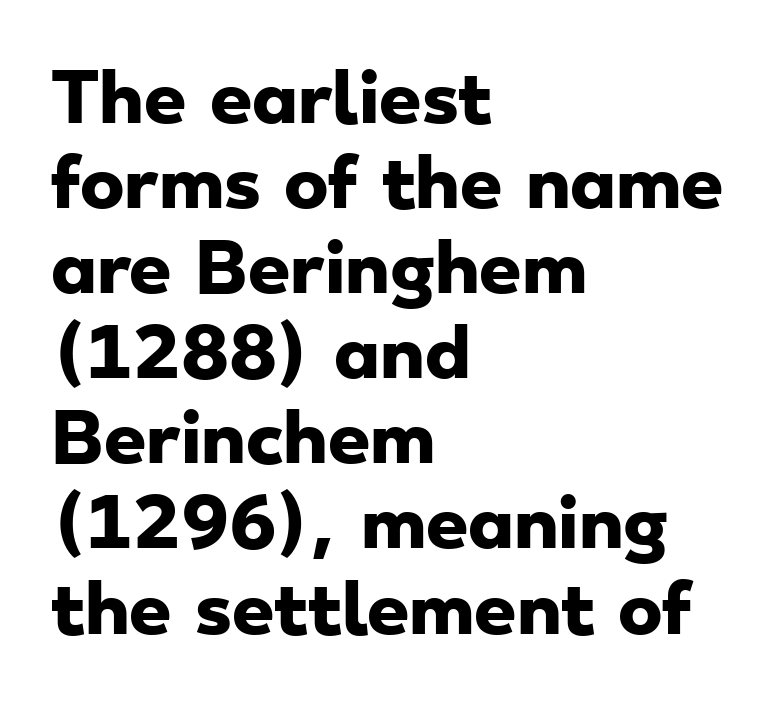
The string is rendered with underlining switched off. The passage shown stacks its lines at a standard gap. A typesetter would call this proportional, since set widths differ per character. I'd call this a sans setting — the letters go barefoot.
